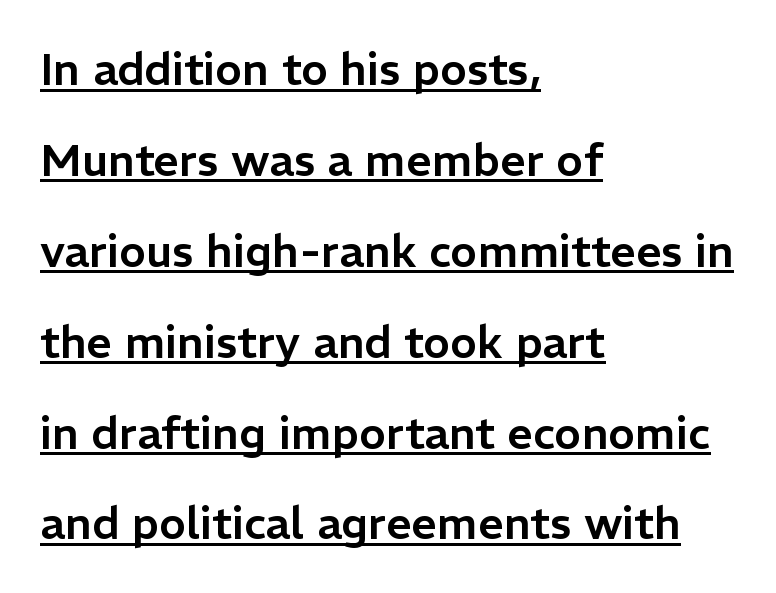
Q: Is the text italic (slanted)? A: No, it is upright.
Q: Is the typeface a serif or a sans-serif typeface? A: Sans-serif.
Q: Is the text underlined? A: Yes.
Q: How is the paragraph aligned? A: Left-aligned.
Q: Is the spacing between letters normal or unusually wide? A: Normal.
Q: Is the spacing between lines tight, normal or loose? A: Loose.
Q: Width (condensed, normal, or wide)? A: Normal.
Q: Stroke contrast? A: Low.
Q: x-height? A: Medium.
Q: Monospaced? A: No.
